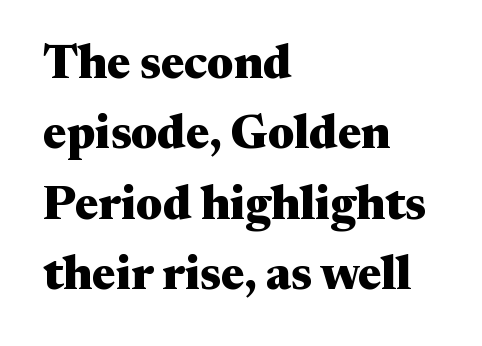
Q: Is the text bold? A: Yes.
Q: Is the text italic (slanted)? A: No, it is upright.
Q: Is the typeface a serif or a sans-serif typeface? A: Serif.
Q: Is the text underlined? A: No.
Q: How is the paragraph aligned? A: Left-aligned.
Q: Is the spacing between letters normal or unusually wide? A: Normal.
Q: Is the spacing between lines tight, normal or loose? A: Normal.
Q: Width (condensed, normal, or wide)? A: Wide.
Q: Stroke contrast? A: Medium.
Q: x-height? A: Medium.
Q: Monospaced? A: No.
